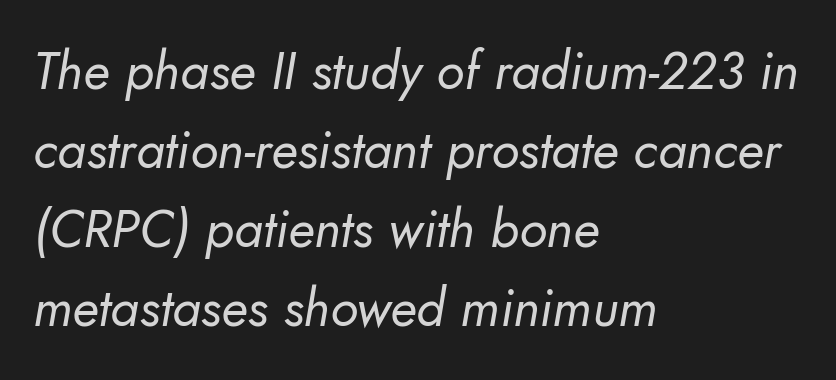
{"serif": "no", "bold": "no", "weight": "regular", "width": "normal", "stroke_contrast": "low", "x_height": "small", "monospaced": "no", "underline": "no", "align": "left", "line_spacing": "normal", "line_spacing_ratio": 1.52, "letter_spacing": "normal", "letter_spacing_em": 0.0, "glyph_px": 52}
